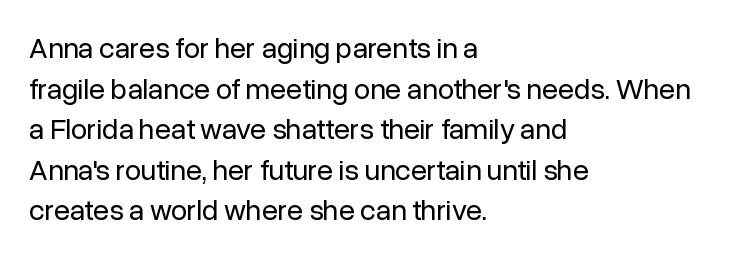
No word sits above an underline. The typography opts for an upright posture over an oblique one. Examine the stroke ends and you'll find no serifs. Summary of vertical rhythm: regular, with standard interline spacing. Stroke mass is kept to a normal reading level or below.
